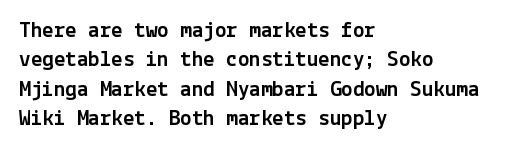
The image shows 23 px text type, upright; set left-aligned, normal line spacing (1.28x), normal letter spacing, not underlined.
